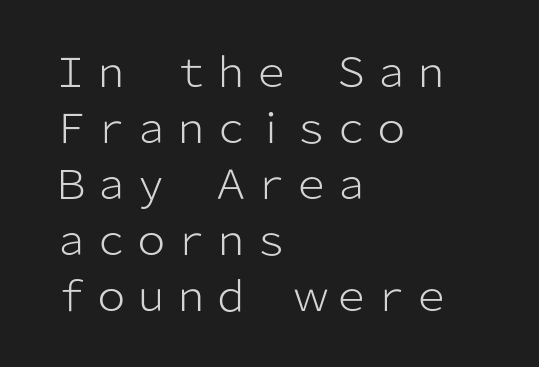
{"serif": "no", "italic": "no", "bold": "no", "weight": "light", "width": "normal", "stroke_contrast": "low", "x_height": "medium", "monospaced": "no", "underline": "no", "align": "left", "line_spacing": "normal", "line_spacing_ratio": 1.4, "letter_spacing": "normal", "letter_spacing_em": 0.0, "glyph_px": 40}
